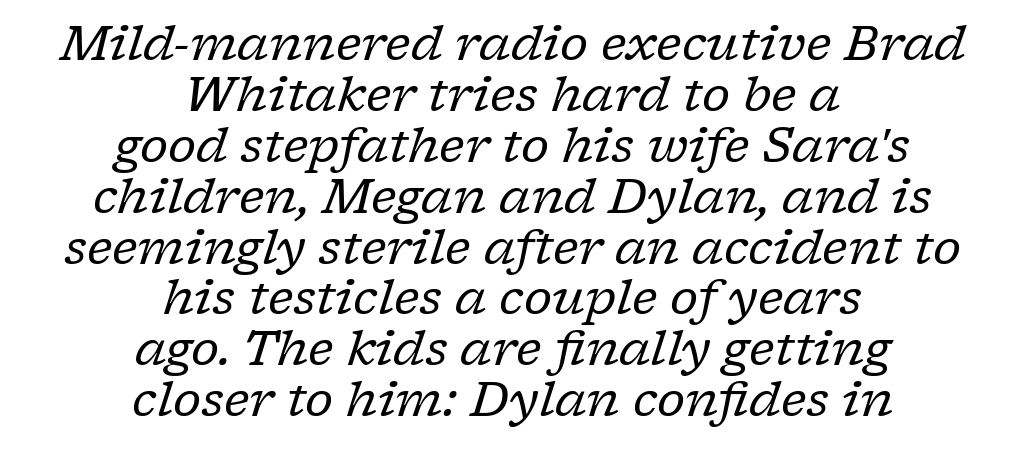
The rendering positions every line midway between the sides. These glyphs show unthickened strokes, regular width or finer. The gaps between neighbouring characters are ordinary and unremarkable. Old-style or modern, the face here clearly has serifs.
